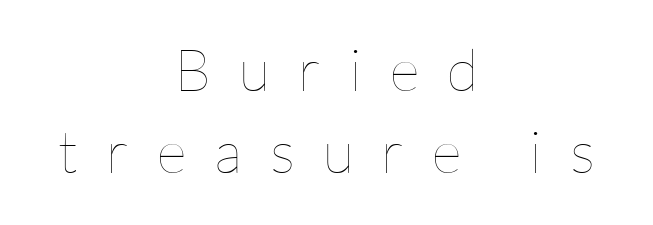
Is the type heavy? It reads as light-to-regular instead. Reading down the block, each line starts at a different indent, mirrored at its end. Underline: absent. Do the characters align in a grid? No, the font is proportional. The specimen reads as upright at a glance. The lines sit at an ordinary, default distance from one another.
